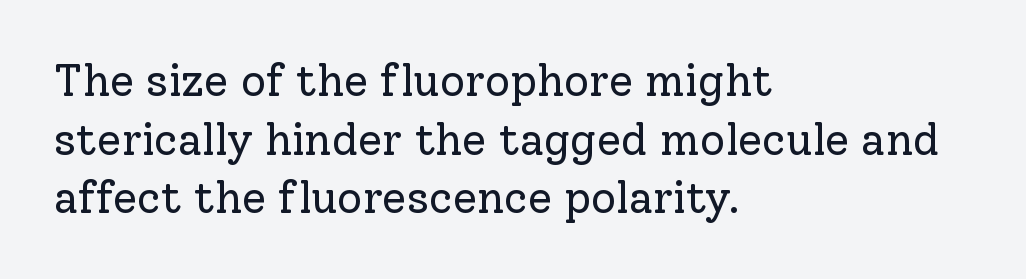
Q: Is the text bold? A: No.
Q: Is the text italic (slanted)? A: No, it is upright.
Q: Is the typeface a serif or a sans-serif typeface? A: Serif.
Q: Is the text underlined? A: No.
Q: How is the paragraph aligned? A: Left-aligned.
Q: Is the spacing between letters normal or unusually wide? A: Normal.
Q: Is the spacing between lines tight, normal or loose? A: Normal.
Q: Width (condensed, normal, or wide)? A: Normal.
Q: Stroke contrast? A: Low.
Q: x-height? A: Medium.
Q: Monospaced? A: No.
